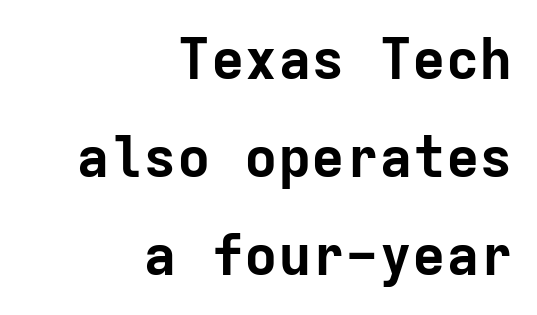
Style check: upright. The words here are not underlined. A typesetter would call this monospace, since all characters share one set width. The setting favours the right margin, as signatures and pull-quotes sometimes do. This rendering leaves character spacing at its baseline value.
